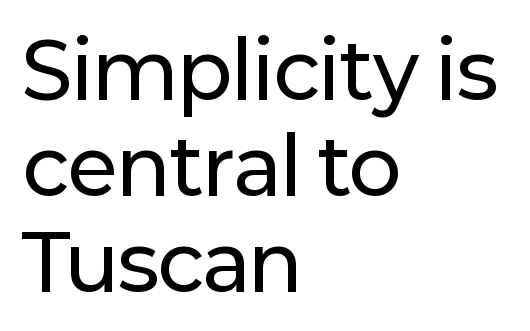
Q: Is the text italic (slanted)? A: No, it is upright.
Q: Is the typeface a serif or a sans-serif typeface? A: Sans-serif.
Q: Is the text underlined? A: No.
Q: How is the paragraph aligned? A: Left-aligned.
Q: Is the spacing between letters normal or unusually wide? A: Normal.
Q: Width (condensed, normal, or wide)? A: Normal.
Q: Stroke contrast? A: Low.
Q: x-height? A: Medium.
Q: Monospaced? A: No.
